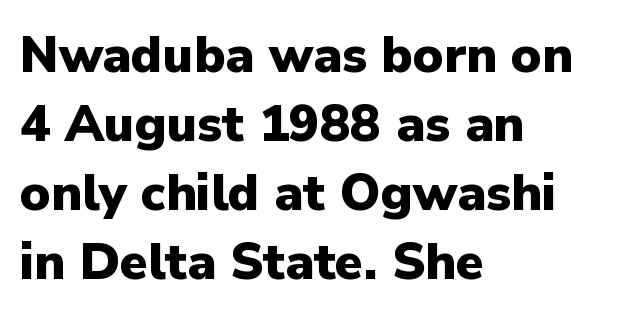
{"serif": "no", "italic": "no", "bold": "yes", "weight": "heavy", "width": "normal", "stroke_contrast": "low", "x_height": "medium", "monospaced": "no", "underline": "no", "align": "left", "line_spacing": "normal", "line_spacing_ratio": 1.35, "letter_spacing": "normal", "letter_spacing_em": 0.0, "glyph_px": 51}
